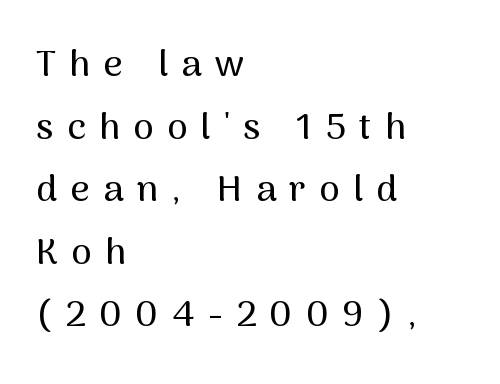
Vertical strokes here are truly vertical. Here the designer chose a conventional face with non-uniform glyph widths. Does the leading feel generous? No, just average. The foot of each line stays bare and open.
